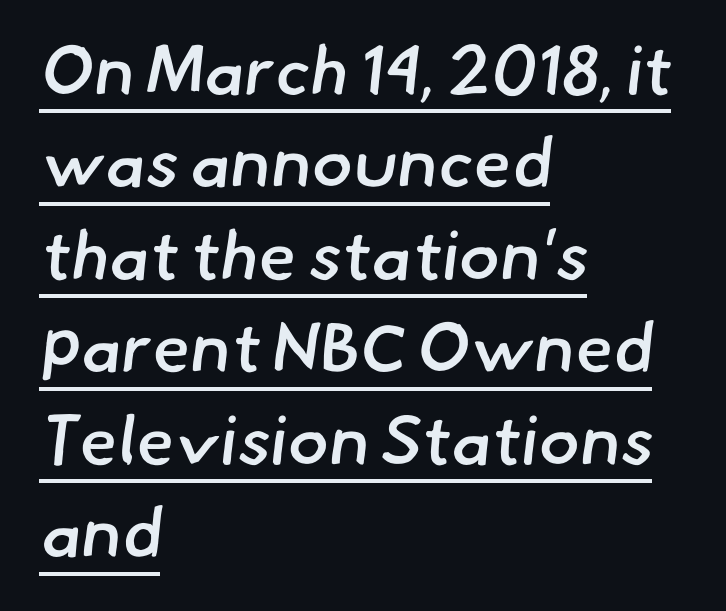
{"serif": "no", "bold": "semi", "weight": "semibold", "width": "normal", "stroke_contrast": "low", "x_height": "small", "monospaced": "no", "underline": "yes", "align": "left", "line_spacing": "normal", "line_spacing_ratio": 1.34, "letter_spacing": "normal", "letter_spacing_em": 0.0, "glyph_px": 69}
